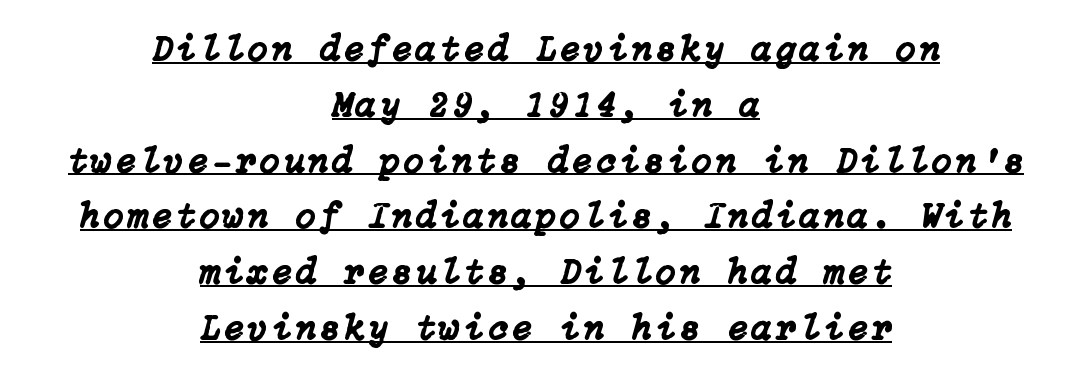
Q: Is the text italic (slanted)? A: Yes, it leans right by about 15 degrees.
Q: Is the text underlined? A: Yes.
Q: How is the paragraph aligned? A: Centered.
Q: Is the spacing between lines tight, normal or loose? A: Normal.
Q: Width (condensed, normal, or wide)? A: Normal.
Q: Stroke contrast? A: Low.
Q: x-height? A: Medium.
